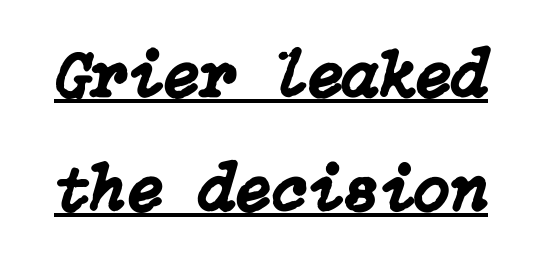
{"italic": "yes", "lean": "right", "slant_degrees": 15, "width": "normal", "stroke_contrast": "low", "x_height": "medium", "underline": "yes", "line_spacing_ratio": 1.72, "letter_spacing": "normal", "letter_spacing_em": 0.0, "glyph_px": 66}
